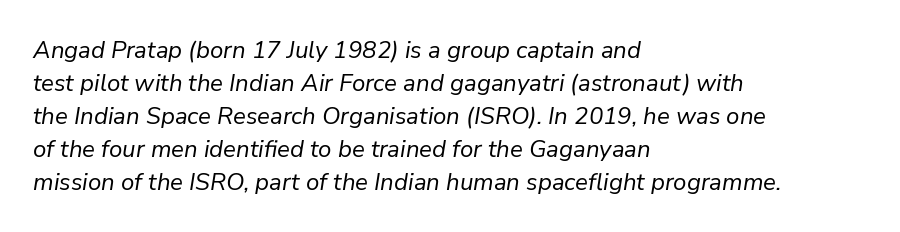
The letters are slanted; this is an italic face. The face looks like a standard text weight, possibly lighter. Spacing between characters is what you'd get straight out of the box. Leading: standard. Left-aligned paragraph, ragged on the right. The space beneath each line is pristine and unruled.
